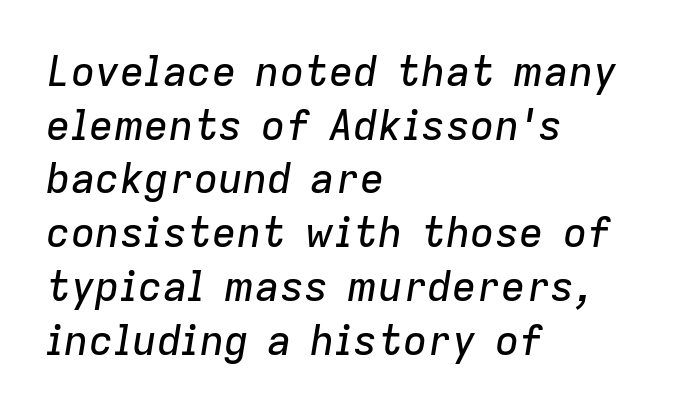
Q: Is the text italic (slanted)? A: Yes, it leans right by about 9 degrees.
Q: Is the text underlined? A: No.
Q: How is the paragraph aligned? A: Left-aligned.
Q: Is the spacing between letters normal or unusually wide? A: Normal.
Q: Is the spacing between lines tight, normal or loose? A: Normal.
Q: Width (condensed, normal, or wide)? A: Normal.
Q: Stroke contrast? A: Low.
Q: x-height? A: Medium.
Q: Monospaced? A: No.
